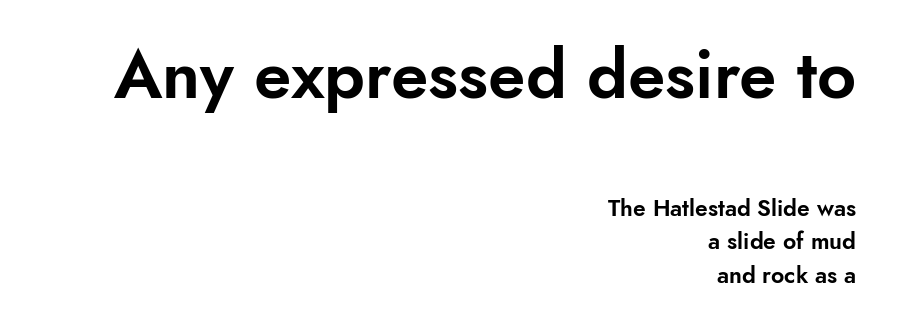
This sample is right-justified, so line beginnings fall wherever the words allow. Classification — sans serif. Looks like regular typesetting: each glyph gets only the width it needs. Horizontal bands of white between lines are of average thickness. The type is set solid horizontally, with unmodified tracking. Glance below the letters and you will spot only blank space.
